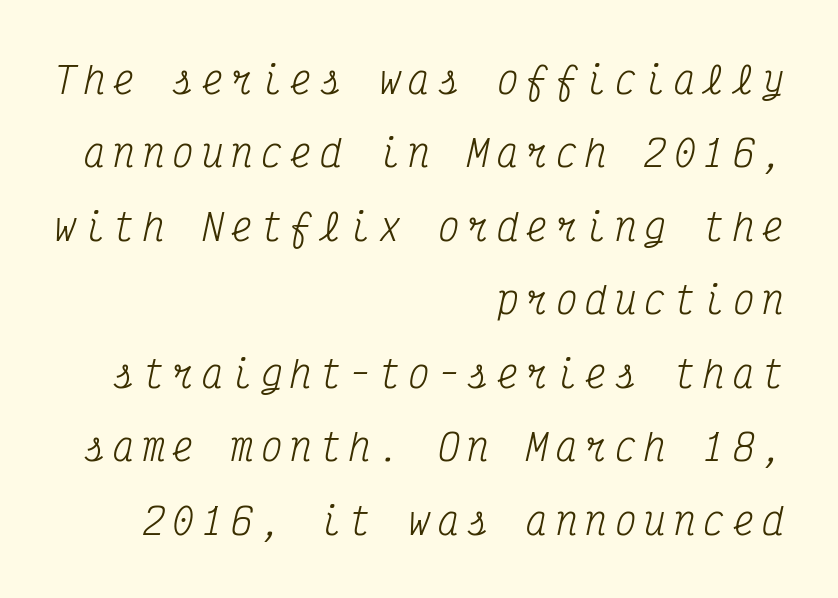
{"serif": "yes", "italic": "yes", "lean": "right", "slant_degrees": 12, "bold": "no", "weight": "regular", "width": "condensed", "stroke_contrast": "medium", "x_height": "medium", "monospaced": "yes", "underline": "no", "align": "right", "line_spacing": "loose", "line_spacing_ratio": 2.04, "letter_spacing": "wide", "letter_spacing_em": 0.22, "glyph_px": 36}
